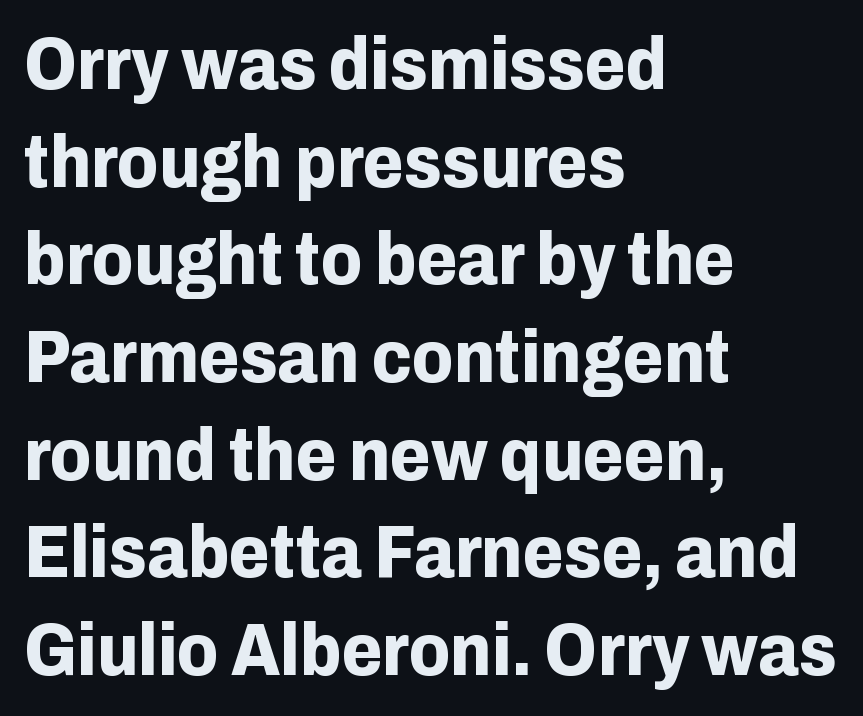
Q: Is the text bold? A: Yes.
Q: Is the text italic (slanted)? A: No, it is upright.
Q: Is the typeface a serif or a sans-serif typeface? A: Sans-serif.
Q: Is the text underlined? A: No.
Q: How is the paragraph aligned? A: Left-aligned.
Q: Is the spacing between letters normal or unusually wide? A: Normal.
Q: Is the spacing between lines tight, normal or loose? A: Normal.
Q: Width (condensed, normal, or wide)? A: Normal.
Q: Stroke contrast? A: Low.
Q: x-height? A: Medium.
Q: Monospaced? A: No.
